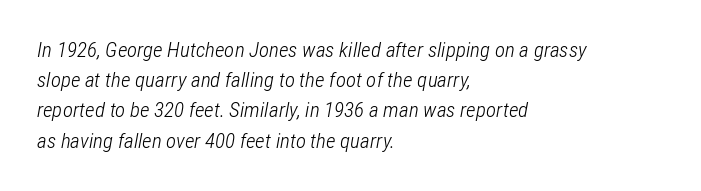
The whole block is typeset with a tilt. Each stroke keeps to a modest, everyday thickness or less. Characters follow at the spacing the type designer built in. This sample keeps an unexceptional amount of space between lines. Beneath every word, the page is bare.
